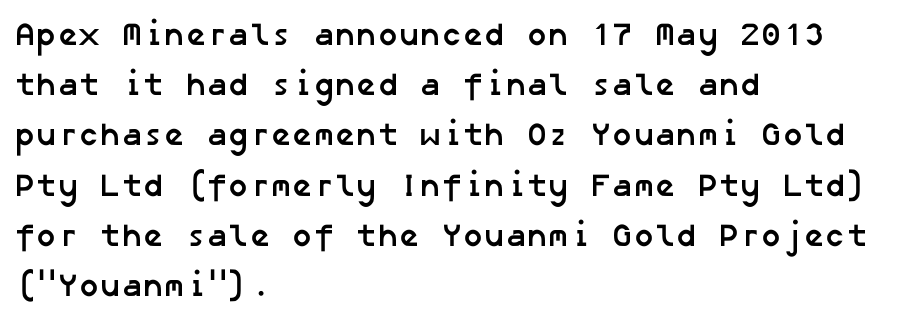
Q: Is the text bold? A: Yes.
Q: Is the typeface a serif or a sans-serif typeface? A: Sans-serif.
Q: Is the text underlined? A: No.
Q: How is the paragraph aligned? A: Left-aligned.
Q: Is the spacing between letters normal or unusually wide? A: Normal.
Q: Is the spacing between lines tight, normal or loose? A: Normal.
Q: Width (condensed, normal, or wide)? A: Normal.
Q: Stroke contrast? A: Low.
Q: x-height? A: Medium.
